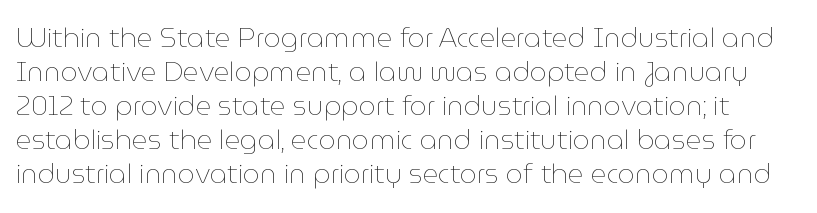
The image shows 27 px text type, upright; set normal line spacing (1.26x), normal letter spacing, not underlined.
